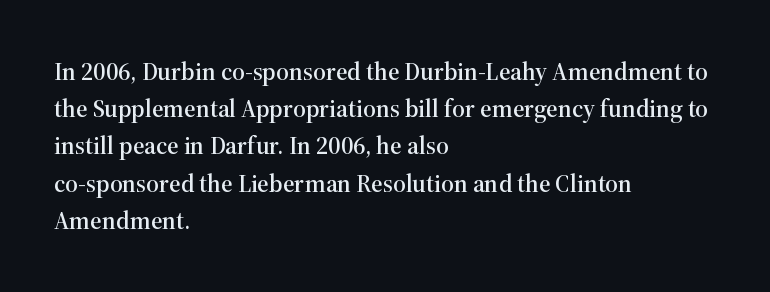
The image shows 25 px text type, upright; set left-aligned, normal line spacing (1.49x), normal letter spacing, not underlined.
